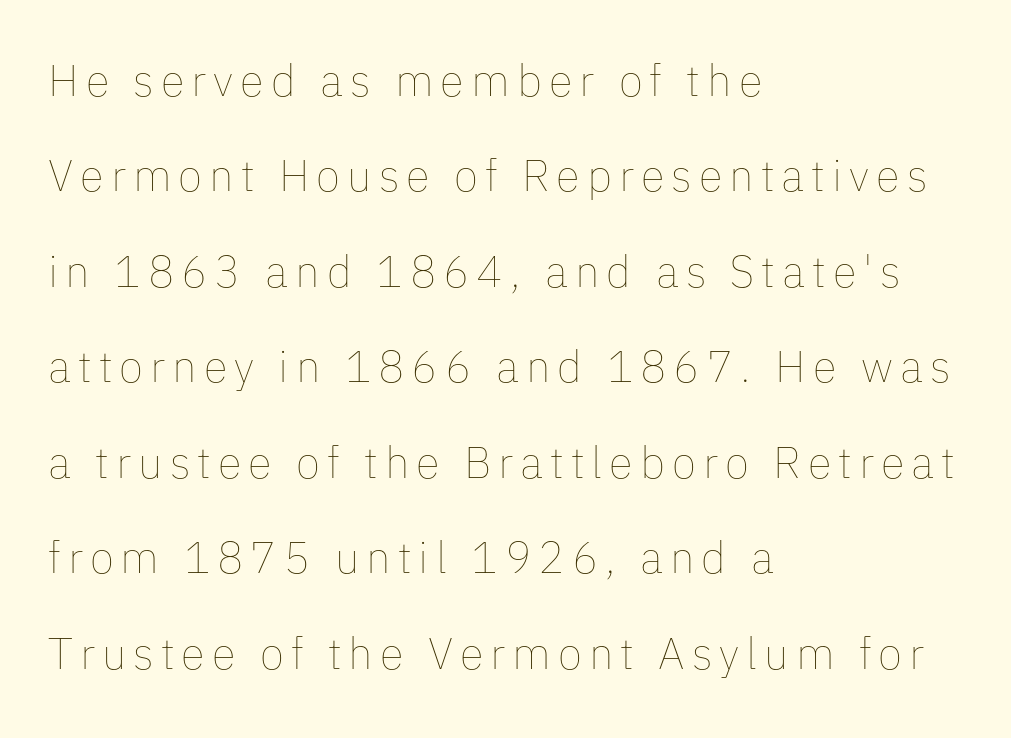
Note the varied advance widths — an 'i' is clearly narrower than an 'm'. The zone under the glyphs is completely vacant. The typeface has the unassuming heft of standard copy or less. In terms of leading, this rendering errs on the spacious side. Vertical strokes here are truly vertical. The ragged edge is on the right, which tells us the setting is flush left.
